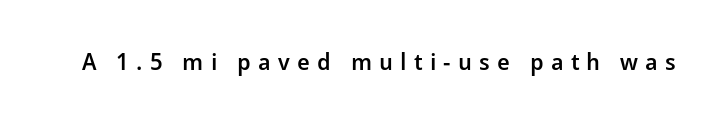
The sample has been set in demibold, a notch under bold. Quick note: not italic, upright. Underline: absent. This sample uses expanded letter spacing, leaving extra air between glyphs.
